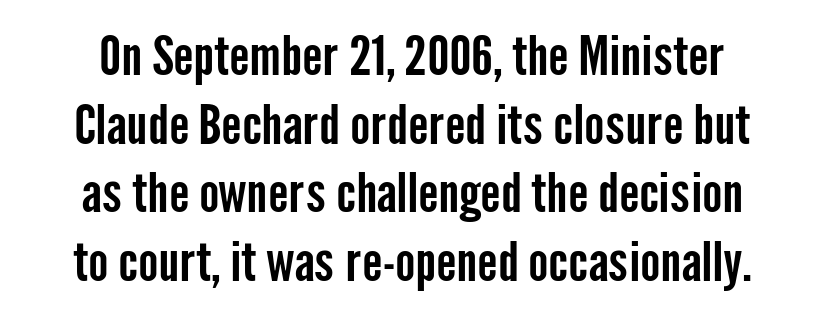
The lettering holds an erect, upright posture throughout. The letters carry no serifs — their stems end cleanly without finishing strokes. What's the leading like? Ordinary, nothing unusual. Do the characters align in a grid? No, the font is proportional.
